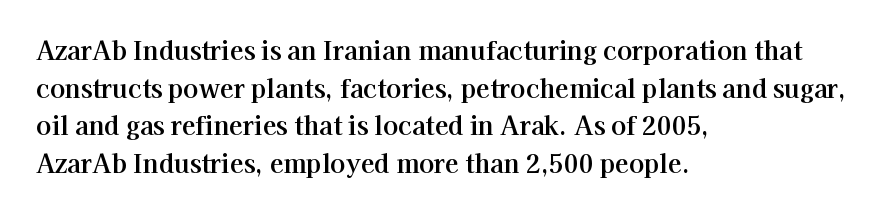
Descender tails drop into unmarked territory. If you drew a ruler down the left edge, every line would touch it. Nope, not italic — everything's standing straight. Successive baselines arrive at the customary interval. Tracking value appears to be zero — textbook default spacing.
